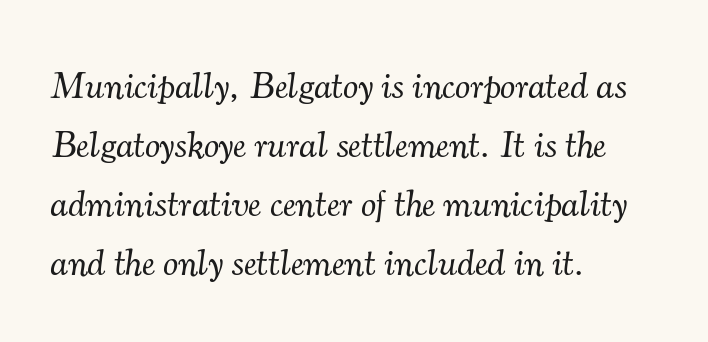
Q: Is the text bold? A: No.
Q: Is the text italic (slanted)? A: Yes, it leans right by about 7 degrees.
Q: Is the typeface a serif or a sans-serif typeface? A: Serif.
Q: Is the text underlined? A: No.
Q: How is the paragraph aligned? A: Left-aligned.
Q: Is the spacing between letters normal or unusually wide? A: Normal.
Q: Is the spacing between lines tight, normal or loose? A: Normal.
Q: Width (condensed, normal, or wide)? A: Normal.
Q: Stroke contrast? A: Medium.
Q: x-height? A: Small.
Q: Monospaced? A: No.
